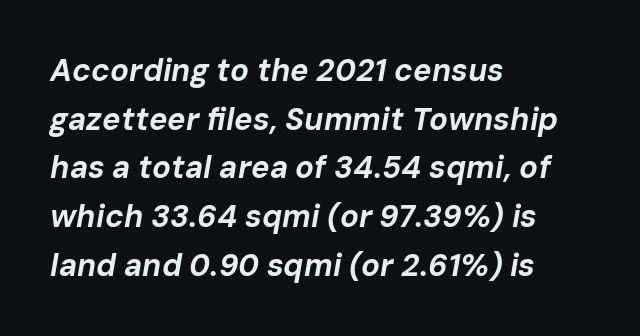
Plenty of ink on the page — the face is bold. Does the leading feel generous? No, just average. Which margin do the lines hug? The left one — the right edge is uneven. Varying glyph widths throughout — classic text-font behaviour. Characters follow at the spacing the type designer built in. In terms of posture, this sample is oblique.
